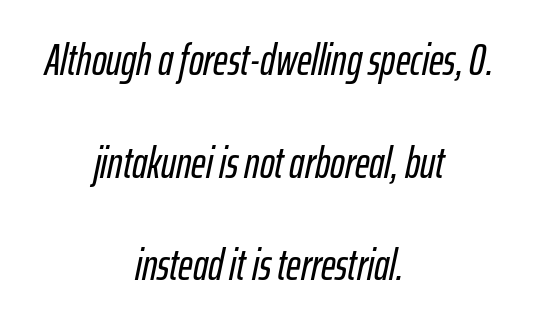
{"italic": "yes", "lean": "right", "slant_degrees": 12, "width": "condensed", "stroke_contrast": "low", "x_height": "medium", "monospaced": "no", "underline": "no", "align": "center", "line_spacing": "loose", "line_spacing_ratio": 2.33, "letter_spacing": "normal", "letter_spacing_em": 0.0, "glyph_px": 44}
